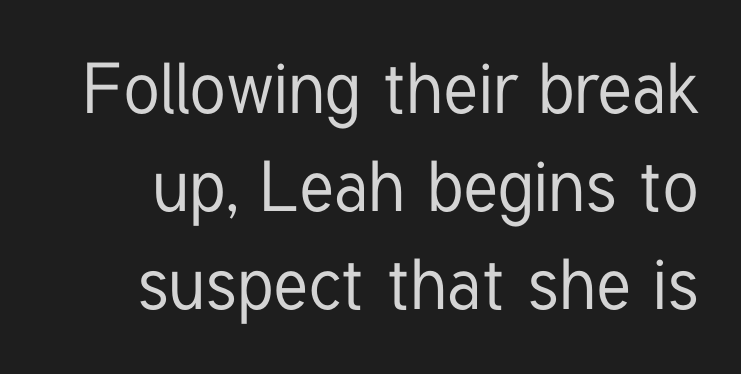
{"serif": "no", "italic": "no", "width": "condensed", "stroke_contrast": "low", "x_height": "medium", "monospaced": "no", "underline": "no", "line_spacing": "normal", "line_spacing_ratio": 1.38, "letter_spacing": "normal", "letter_spacing_em": 0.0, "glyph_px": 71}
